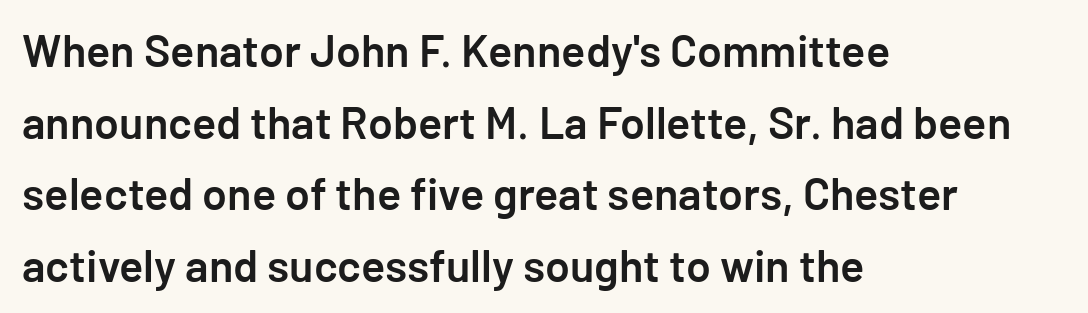
{"serif": "no", "italic": "no", "bold": "semi", "weight": "semibold", "width": "normal", "stroke_contrast": "low", "x_height": "medium", "underline": "no", "align": "left", "line_spacing": "normal", "line_spacing_ratio": 1.59, "letter_spacing": "normal", "letter_spacing_em": 0.0, "glyph_px": 45}
